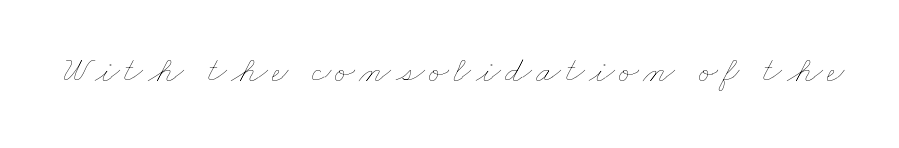
Q: Is the text bold? A: No.
Q: Is the text underlined? A: No.
Q: Width (condensed, normal, or wide)? A: Wide.
Q: Stroke contrast? A: Low.
Q: x-height? A: Small.
Q: Monospaced? A: No.
